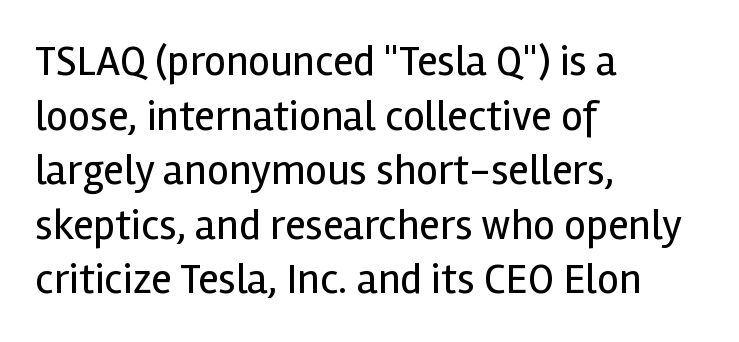
The image shows 43 px regular-weight sans-serif type, upright; set left-aligned, normal line spacing (1.27x), normal letter spacing, not underlined; a medium x-height.
